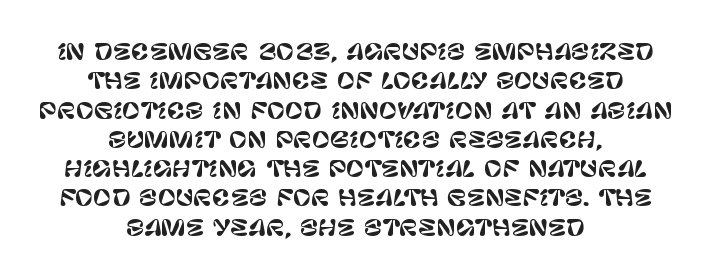
{"underline": "no", "align": "center", "line_spacing": "normal", "line_spacing_ratio": 1.33, "letter_spacing": "normal", "letter_spacing_em": 0.0, "glyph_px": 22}
